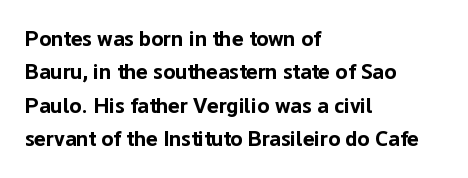
The strip under each line holds only bare page. Between one letter and the next there's only the usual sliver of space. Is there any slant? The stems are plumb. Plenty of ink on the page — the face is bold. Leading matches the norm, producing a regular column.
